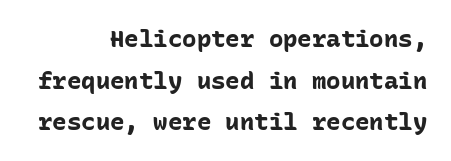
The image shows 24 px bold type, upright; set right-aligned, line spacing 1.73x, normal letter spacing, not underlined.
